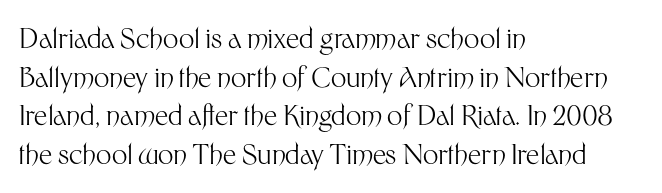
The image shows 27 px text type, upright; set left-aligned, normal line spacing (1.43x), normal letter spacing, not underlined.
